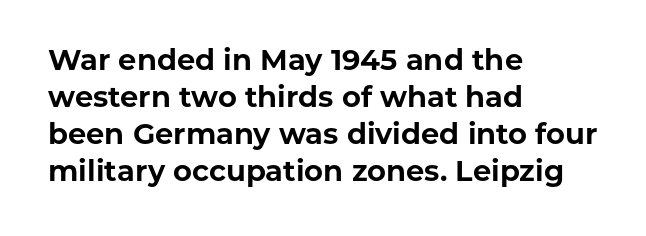
Words appear dense and cohesive because spacing is normal. The rendering anchors every line to the left-hand side. Typographically, this falls in the sans-serif category. Lines of text with bare space underneath. When letters stand straight like this, we call the style roman or upright. Students, observe: this is what conventionally led text looks like.
